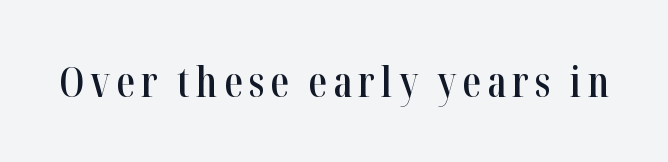
Q: Is the text bold? A: Semi-bold.
Q: Is the text italic (slanted)? A: No, it is upright.
Q: Is the typeface a serif or a sans-serif typeface? A: Serif.
Q: Is the text underlined? A: No.
Q: Width (condensed, normal, or wide)? A: Condensed.
Q: Stroke contrast? A: High.
Q: x-height? A: Medium.
Q: Monospaced? A: No.
